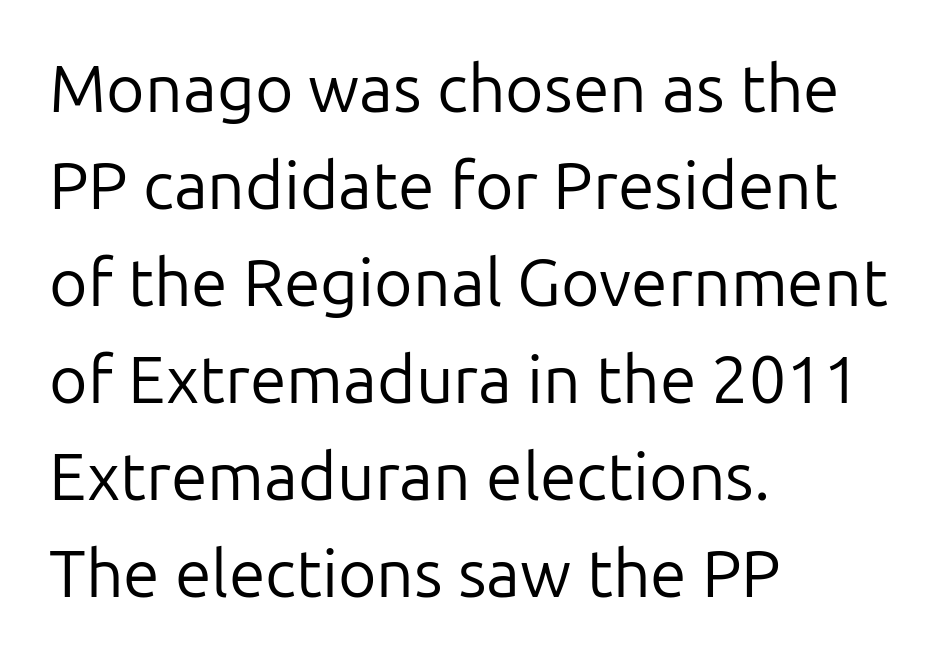
Q: Is the text bold? A: No.
Q: Is the text italic (slanted)? A: No, it is upright.
Q: Is the typeface a serif or a sans-serif typeface? A: Sans-serif.
Q: Is the text underlined? A: No.
Q: How is the paragraph aligned? A: Left-aligned.
Q: Is the spacing between letters normal or unusually wide? A: Normal.
Q: Is the spacing between lines tight, normal or loose? A: Normal.
Q: Width (condensed, normal, or wide)? A: Normal.
Q: Stroke contrast? A: Low.
Q: x-height? A: Medium.
Q: Monospaced? A: No.
